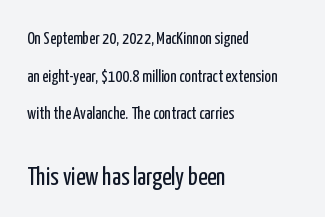
Q: Is the text bold? A: No.
Q: Is the text italic (slanted)? A: No, it is upright.
Q: Is the text underlined? A: No.
Q: How is the paragraph aligned? A: Left-aligned.
Q: Is the spacing between letters normal or unusually wide? A: Normal.
Q: Is the spacing between lines tight, normal or loose? A: Loose.
Q: Which block of text is set in a larger size, the first (top) or the second (bottom)? A: The second (bottom) one.
